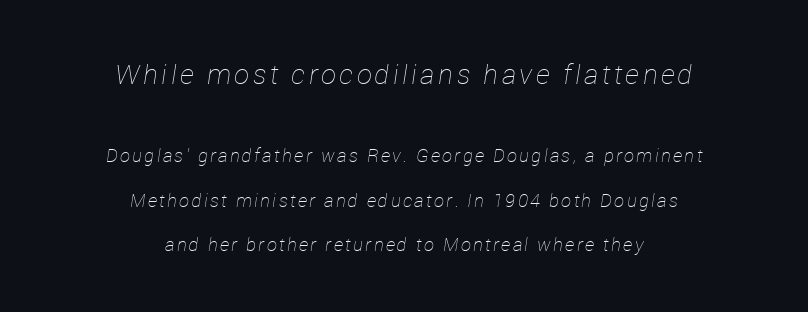
Q: Is the text bold? A: No.
Q: Is the text italic (slanted)? A: Yes, it leans right by about 12 degrees.
Q: Is the text underlined? A: No.
Q: How is the paragraph aligned? A: Centered.
Q: Is the spacing between lines tight, normal or loose? A: Loose.
Q: Which block of text is set in a larger size, the first (top) or the second (bottom)? A: The first (top) one.
